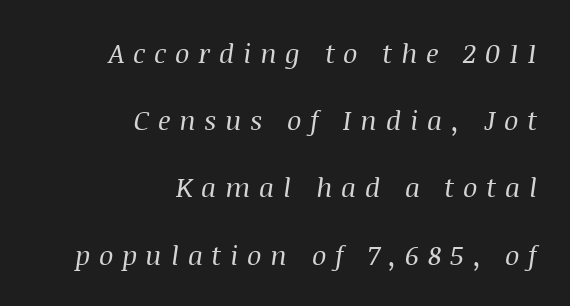
Q: Is the text bold? A: No.
Q: Is the text italic (slanted)? A: Yes, it leans right by about 8 degrees.
Q: Is the text underlined? A: No.
Q: How is the paragraph aligned? A: Right-aligned.
Q: Is the spacing between letters normal or unusually wide? A: Unusually wide.
Q: Is the spacing between lines tight, normal or loose? A: Loose.
